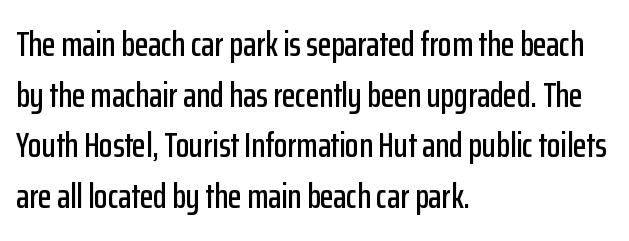
The image shows 35 px condensed sans-serif type, upright; set left-aligned, normal line spacing (1.45x), normal letter spacing, not underlined; low stroke contrast and a medium x-height.
